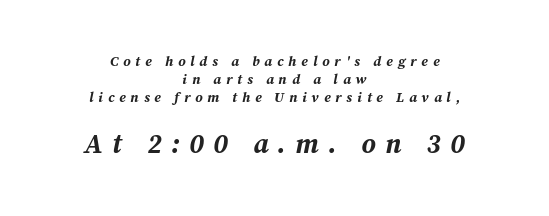
The image shows 27 px bold type, italic (leaning right); set centered, normal line spacing (1.27x), unusually wide letter spacing (+0.35 em), not underlined; the second (bottom) block is 1.93x larger.
